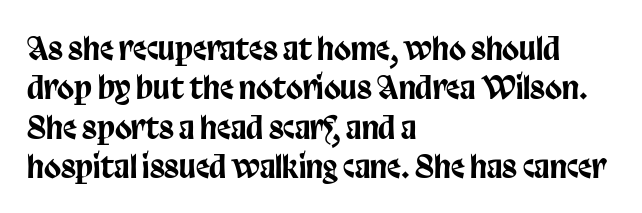
The image shows 31 px condensed sans-serif type, upright; set left-aligned, normal line spacing (1.27x), normal letter spacing, not underlined; low stroke contrast and a large x-height.
